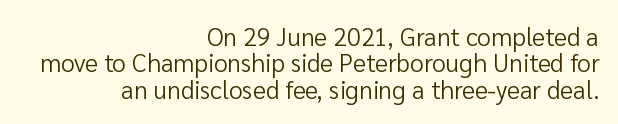
The image shows 25 px text type, upright; set right-aligned, tight line spacing (1.06x), normal letter spacing, not underlined.
